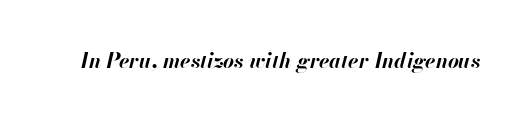
{"italic": "yes", "lean": "right", "slant_degrees": 13, "bold": "yes", "underline": "no", "letter_spacing": "normal", "letter_spacing_em": 0.0, "glyph_px": 21}
